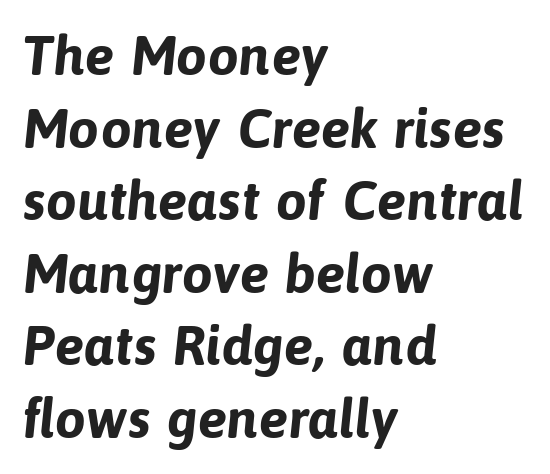
The image shows 55 px bold sans-serif type; set left-aligned, normal line spacing (1.32x), normal letter spacing, not underlined; low stroke contrast and a medium x-height.
